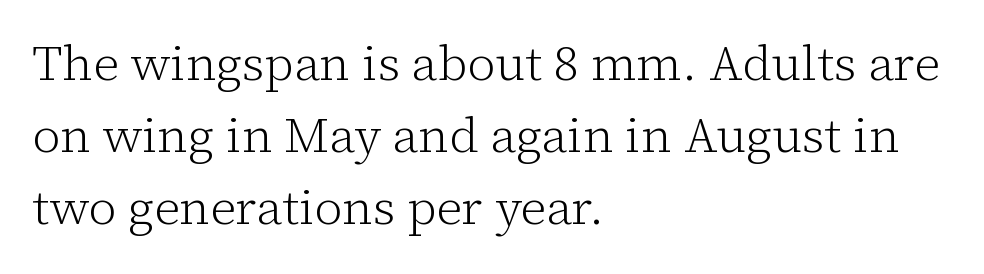
The image shows 49 px light serif type, upright; set left-aligned, normal line spacing (1.47x), normal letter spacing, not underlined; low stroke contrast and a medium x-height.
